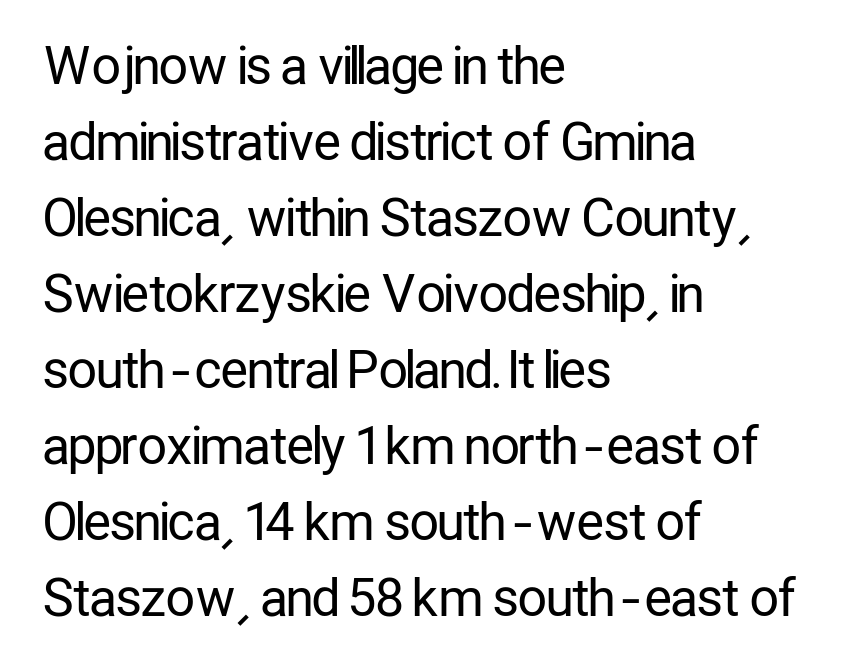
The face looks like a standard text weight, possibly lighter. The glyphs are unaccompanied by any horizontal stroke below them. This is roman type, the default non-slanted kind. Tracking value appears to be zero — textbook default spacing.
